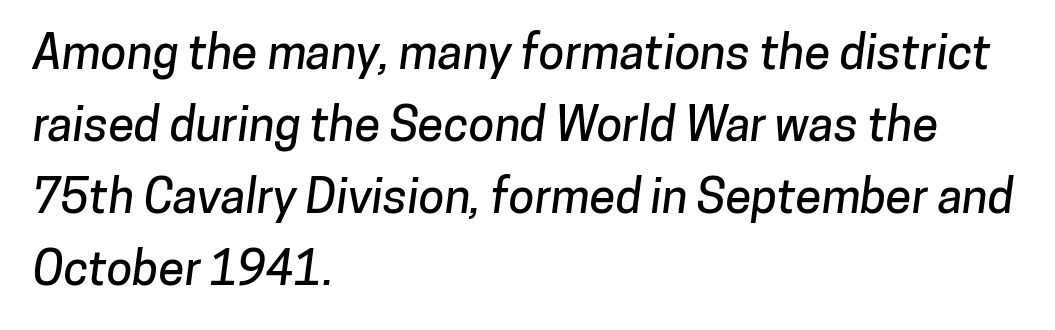
Note the varied advance widths — an 'i' is clearly narrower than an 'm'. Stroke terminals: plain, sans-serif. Honestly, the row spacing looks completely unremarkable. Decoration check: the copy has no underline.
